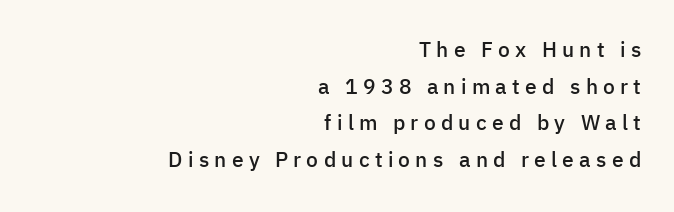
{"italic": "no", "bold": "semi", "underline": "no", "align": "right", "line_spacing_ratio": 1.74, "letter_spacing": "wide", "letter_spacing_em": 0.25, "glyph_px": 21}
